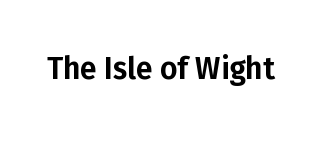
{"serif": "no", "italic": "no", "width": "normal", "stroke_contrast": "low", "x_height": "medium", "monospaced": "no", "underline": "no", "letter_spacing": "normal", "letter_spacing_em": 0.0, "glyph_px": 30}
